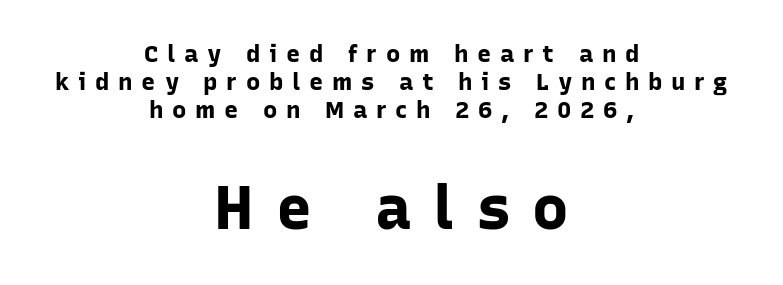
A typesetter would call this proportional, since set widths differ per character. The face used here is a sans, in the tradition of grotesques and geometrics. The passage shown is emphatically bold. Glance below the letters and you will spot only blank space. This layout puts the modest block above and the oversized block below.
